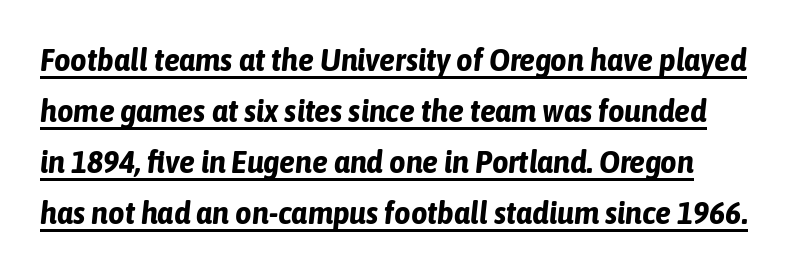
Q: Is the text bold? A: Yes.
Q: Is the text italic (slanted)? A: Yes, it leans right by about 6 degrees.
Q: Is the text underlined? A: Yes.
Q: How is the paragraph aligned? A: Left-aligned.
Q: Is the spacing between letters normal or unusually wide? A: Normal.
Q: Is the spacing between lines tight, normal or loose? A: Normal.
Q: Width (condensed, normal, or wide)? A: Condensed.
Q: Stroke contrast? A: Low.
Q: x-height? A: Medium.
Q: Monospaced? A: No.
